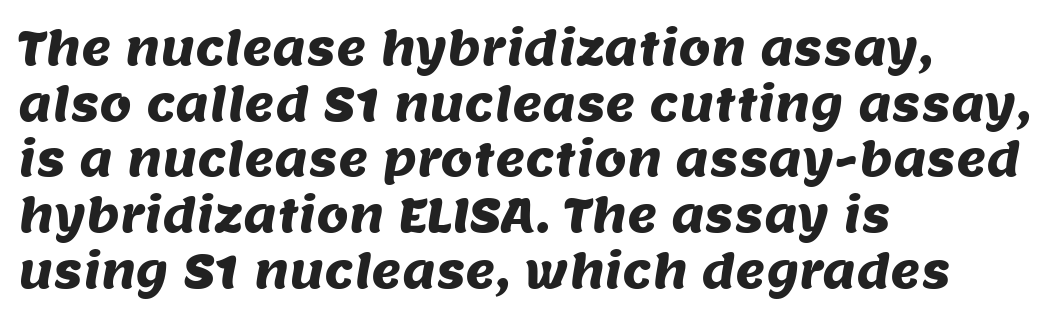
Q: Is the typeface a serif or a sans-serif typeface? A: Sans-serif.
Q: Is the text underlined? A: No.
Q: How is the paragraph aligned? A: Left-aligned.
Q: Is the spacing between letters normal or unusually wide? A: Normal.
Q: Width (condensed, normal, or wide)? A: Normal.
Q: Stroke contrast? A: Medium.
Q: x-height? A: Large.
Q: Monospaced? A: No.
